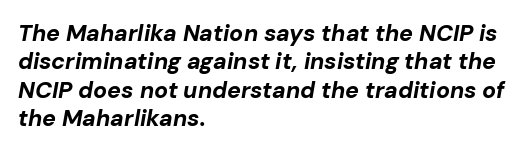
The rendering applies a slant to the glyphs. Nobody touched the tracking dial on this one. A dark, heavy texture on the line: the type is bold. Notice how the passage keeps a crisp vertical edge on the left only.
